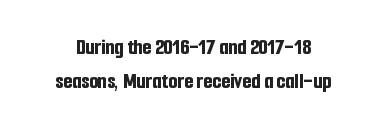
{"italic": "no", "bold": "yes", "underline": "no", "line_spacing": "normal", "line_spacing_ratio": 1.47, "letter_spacing": "normal", "letter_spacing_em": 0.0, "glyph_px": 23}
